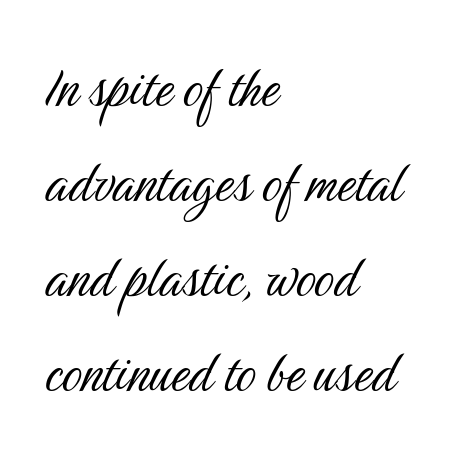
No word sits above an underline. The letters carry no serifs — their stems end cleanly without finishing strokes. The cut favours lightness, reaching ordinary text weight at its darkest.
